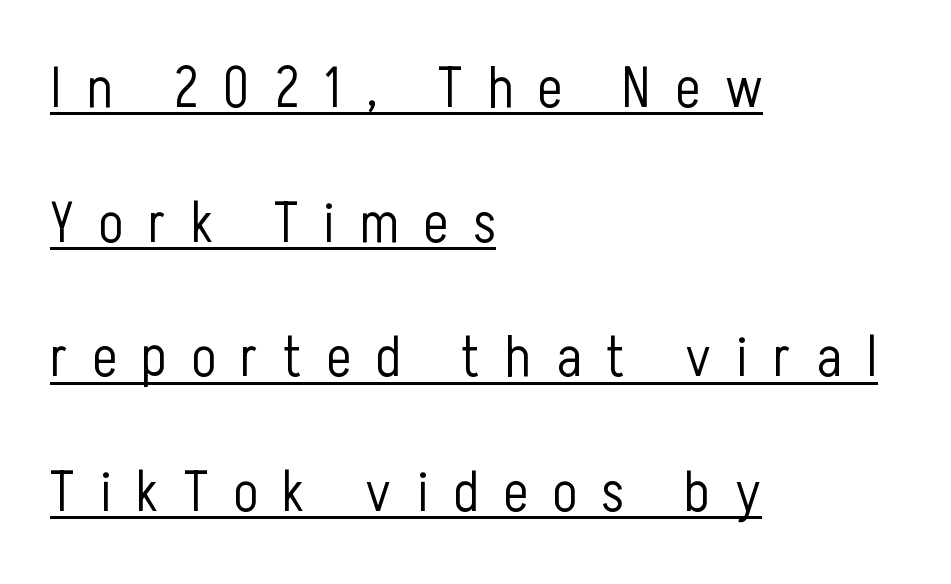
The image shows 57 px light, condensed sans-serif type, upright; set left-aligned, loose line spacing (2.36x), unusually wide letter spacing (+0.44 em), underlined; low stroke contrast and a medium x-height.
